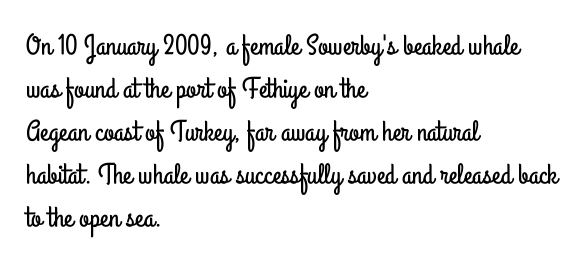
The image shows 29 px condensed sans-serif type, upright; set left-aligned, normal line spacing (1.48x), normal letter spacing, not underlined; low stroke contrast and a small x-height.
